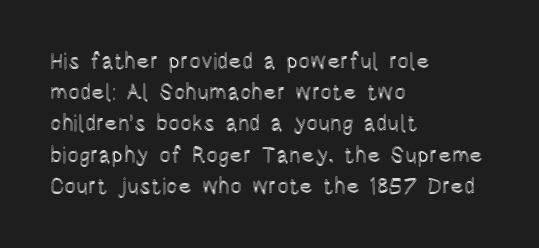
The image shows 22 px text type, upright; set left-aligned, normal line spacing (1.42x), normal letter spacing, not underlined.
